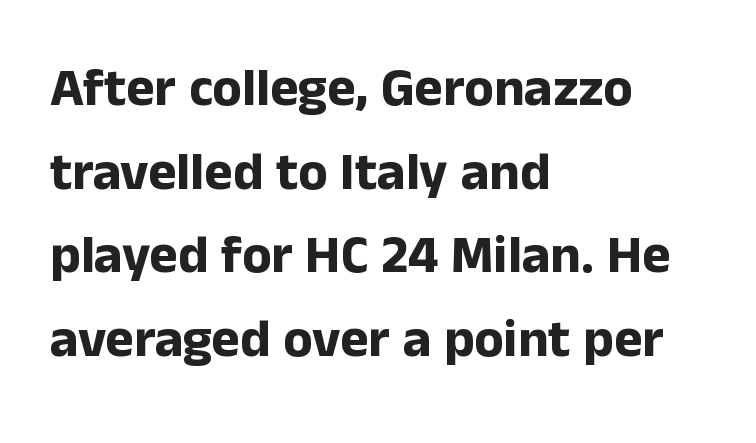
Q: Is the text bold? A: Yes.
Q: Is the text italic (slanted)? A: No, it is upright.
Q: Is the typeface a serif or a sans-serif typeface? A: Sans-serif.
Q: Is the text underlined? A: No.
Q: How is the paragraph aligned? A: Left-aligned.
Q: Is the spacing between letters normal or unusually wide? A: Normal.
Q: Is the spacing between lines tight, normal or loose? A: Normal.
Q: Width (condensed, normal, or wide)? A: Normal.
Q: Stroke contrast? A: Low.
Q: x-height? A: Medium.
Q: Monospaced? A: No.
